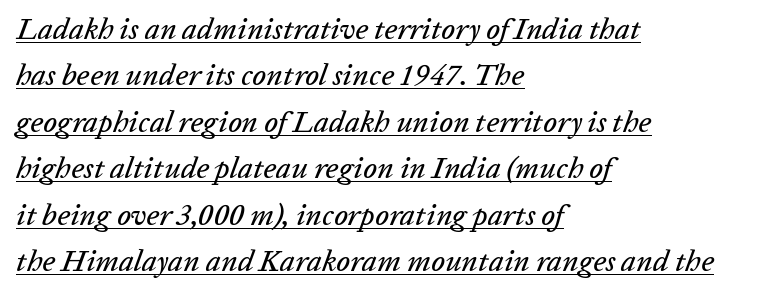
Q: Is the text italic (slanted)? A: Yes, it leans right by about 20 degrees.
Q: Is the text underlined? A: Yes.
Q: How is the paragraph aligned? A: Left-aligned.
Q: Is the spacing between letters normal or unusually wide? A: Normal.
Q: Is the spacing between lines tight, normal or loose? A: Normal.
Q: Width (condensed, normal, or wide)? A: Normal.
Q: Stroke contrast? A: Low.
Q: x-height? A: Medium.
Q: Monospaced? A: No.
